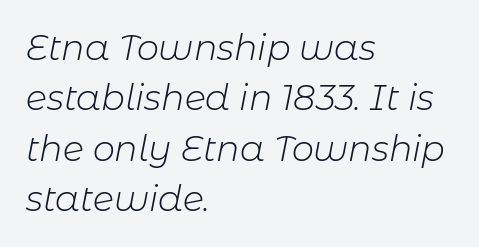
Q: Is the text bold? A: No.
Q: Is the text italic (slanted)? A: Yes, it leans right by about 11 degrees.
Q: Is the text underlined? A: No.
Q: How is the paragraph aligned? A: Left-aligned.
Q: Is the spacing between letters normal or unusually wide? A: Normal.
Q: Is the spacing between lines tight, normal or loose? A: Normal.
Q: Width (condensed, normal, or wide)? A: Normal.
Q: Stroke contrast? A: Low.
Q: x-height? A: Medium.
Q: Monospaced? A: No.
